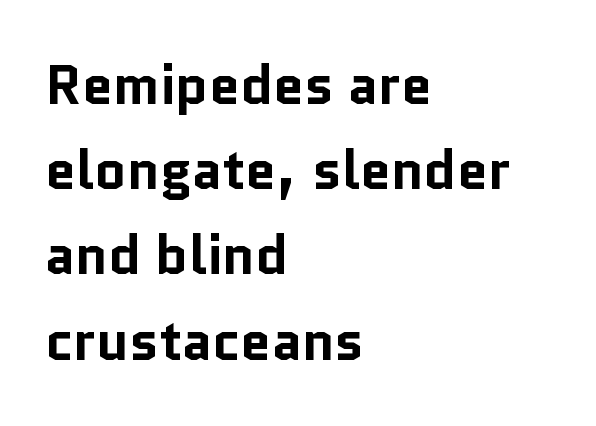
{"serif": "no", "italic": "no", "bold": "yes", "weight": "bold", "width": "normal", "stroke_contrast": "low", "x_height": "medium", "monospaced": "no", "underline": "no", "align": "left", "line_spacing": "normal", "line_spacing_ratio": 1.55, "letter_spacing": "normal", "letter_spacing_em": 0.0, "glyph_px": 55}
